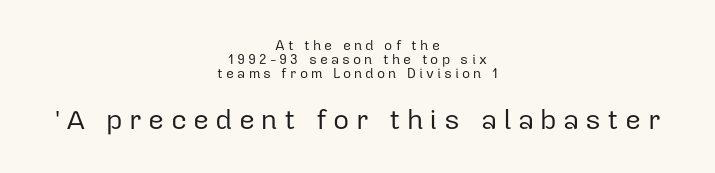
Q: Is the text bold? A: No.
Q: Is the text italic (slanted)? A: No, it is upright.
Q: Is the typeface a serif or a sans-serif typeface? A: Sans-serif.
Q: Is the text underlined? A: No.
Q: How is the paragraph aligned? A: Centered.
Q: Is the spacing between letters normal or unusually wide? A: Unusually wide.
Q: Is the spacing between lines tight, normal or loose? A: Tight.
Q: Which block of text is set in a larger size, the first (top) or the second (bottom)? A: The second (bottom) one.
Q: Width (condensed, normal, or wide)? A: Normal.
Q: Stroke contrast? A: Low.
Q: x-height? A: Medium.
Q: Monospaced? A: No.
